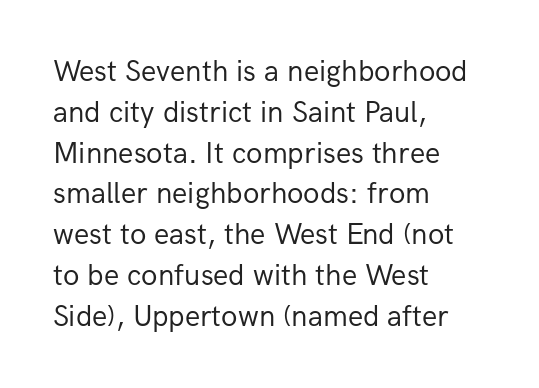
The image shows 30 px regular-weight sans-serif type, upright; set left-aligned, normal line spacing (1.36x), normal letter spacing, not underlined; low stroke contrast and a medium x-height.
